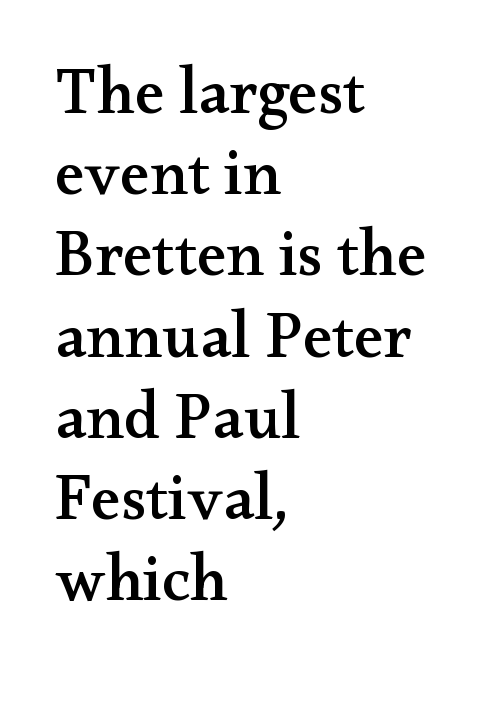
The image shows 66 px wide serif type, upright; set left-aligned, line spacing 1.23x, normal letter spacing, not underlined; medium stroke contrast and a small x-height.
